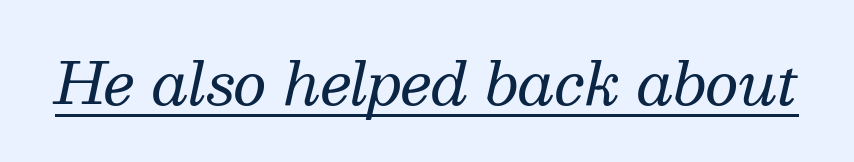
Summary of weight: not heavy and not bold. Looks like regular typesetting: each glyph gets only the width it needs. The designer went with a serif here, giving each stem small feet. Honestly, the underline is the first thing you notice here. This rendering leaves character spacing at its baseline value. Rendered with sloped, italic letterforms.
